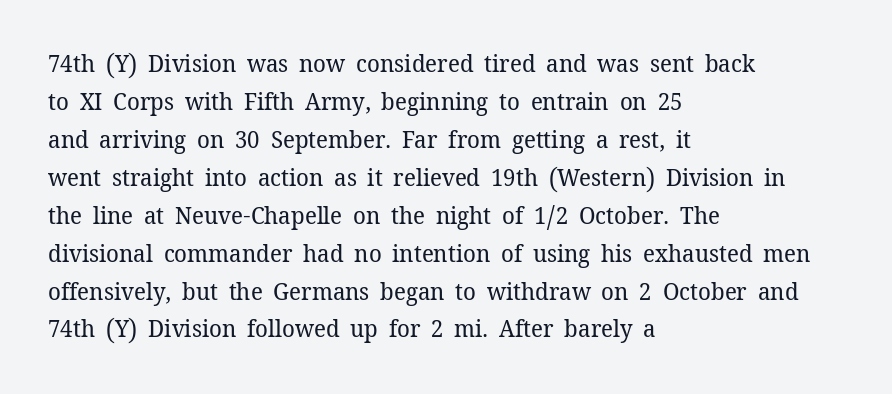
The image shows 24 px text type, upright; set left-aligned, normal line spacing (1.58x), normal letter spacing, not underlined.
